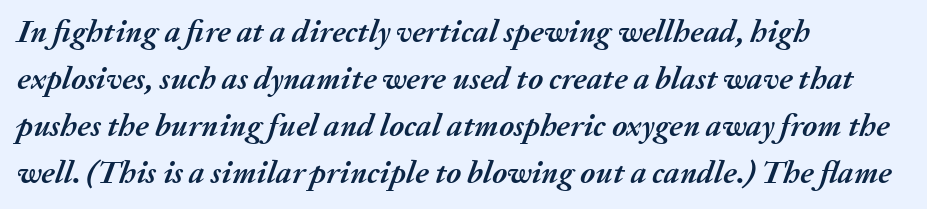
Do the characters align in a grid? No, the font is proportional. Summary of vertical rhythm: regular, with standard interline spacing. The typesetting leans heavy: a genuine bold. This sample is left-justified, so line endings fall wherever the words run out. The typography opts for an oblique posture over an upright one.
